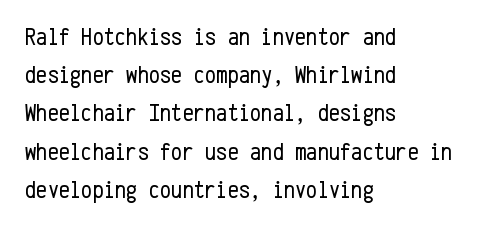
The glyphs are unaccompanied by any horizontal stroke below them. Posture: vertical. These lines keep a tight, regular rhythm from letter to letter. Interline gaps are of average width in this sample. The paragraph shown leans on its left margin.
